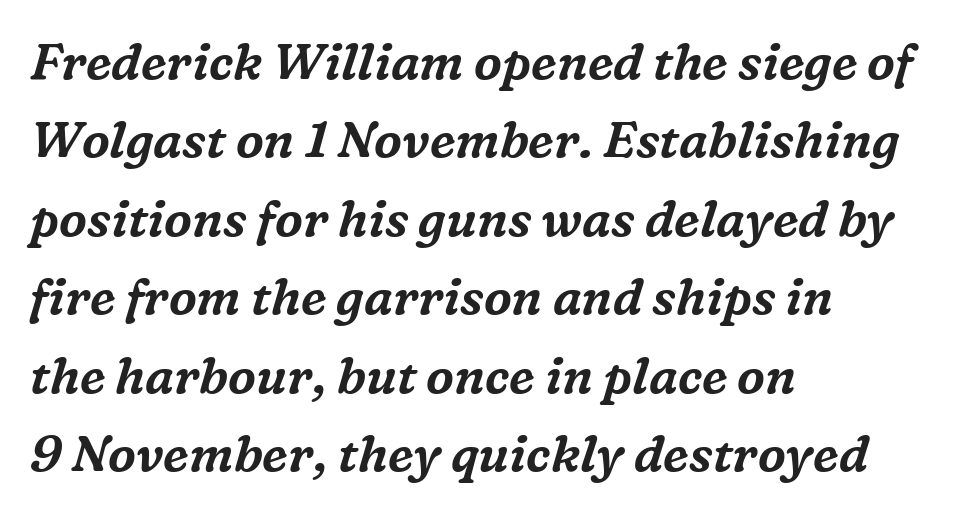
Rendered with sloped, italic letterforms. Each letter keeps its own natural width here, so spacing adapts to shape. Each row of text sits above clean, open space. What stands out about the letter spacing? Nothing — it is the standard amount. Compared with a centered layout, this one pins lines to the left instead.
